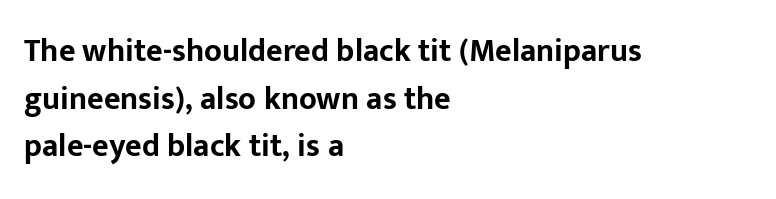
{"serif": "no", "italic": "no", "bold": "yes", "weight": "bold", "width": "normal", "stroke_contrast": "low", "x_height": "medium", "monospaced": "no", "underline": "no", "align": "left", "line_spacing": "normal", "line_spacing_ratio": 1.49, "letter_spacing": "normal", "letter_spacing_em": 0.0, "glyph_px": 32}
